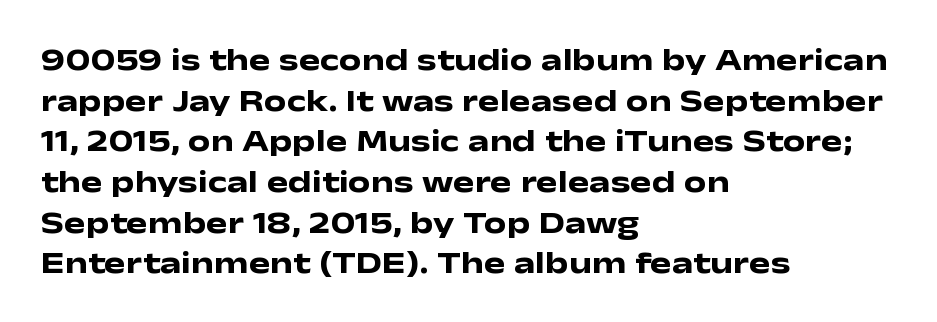
Spacing between characters is what you'd get straight out of the box. Notice how thick the strokes are: this is what a full bold looks like. Caption: multi-line text, flush left, ragged right. The text was rendered using a sans face with plain stroke endings. Every character sits straight up, as roman type does. The baseline area is clear.
